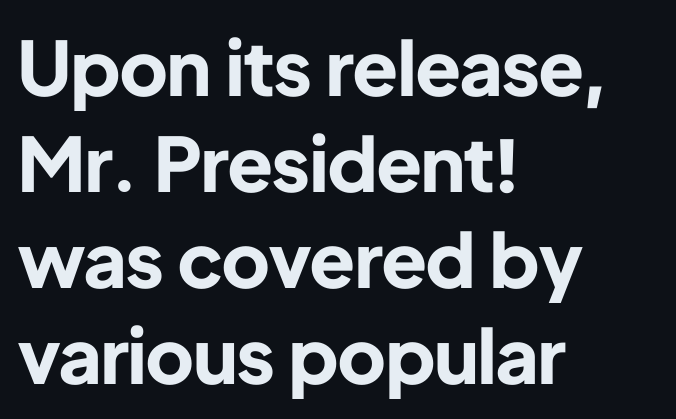
Proportional: the letters do not fall into vertical columns. Note: no serifs on the glyphs. The letters stand straight up with perfectly vertical stems. Descender tails drop into unmarked territory. Typeset ragged right — the left edge is the straight one.
